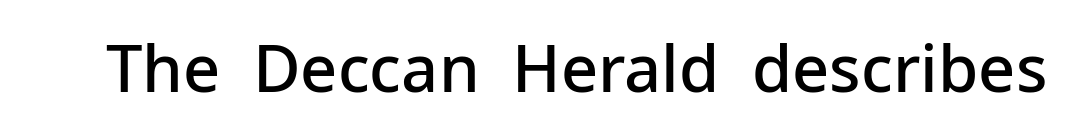
{"serif": "no", "italic": "no", "bold": "semi", "weight": "semibold", "width": "normal", "stroke_contrast": "low", "x_height": "medium", "monospaced": "no", "underline": "no", "letter_spacing": "normal", "letter_spacing_em": 0.0, "glyph_px": 65}
